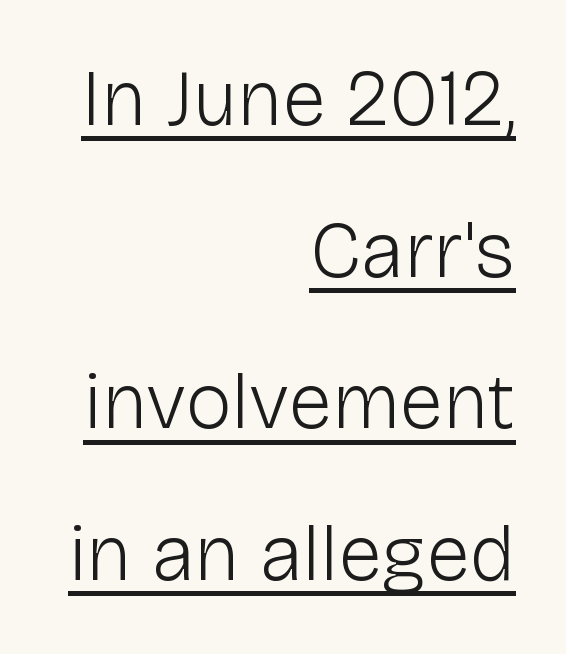
A continuous stroke trails under the words, as in a hyperlink. These lines are composed in type without serifs. You can tell it's not italic because the verticals are truly vertical. You could call the tracking neutral — neither tight nor loose. The typesetting does not lean heavy: it is not bold. The designer dialed line spacing up above the default.
